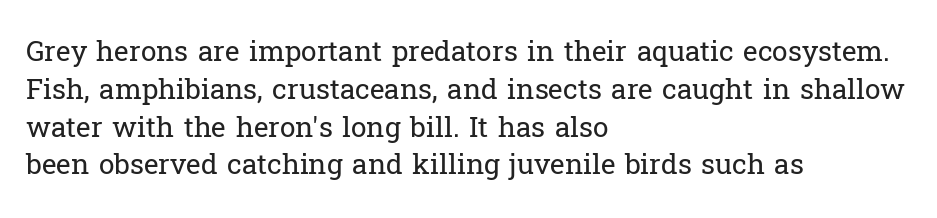
Does extra space separate the letters? No, they use regular spacing. These lines are rendered in a variable-pitch font. Leading matches the norm, producing a regular column. The space beneath each line is pristine and unruled.
